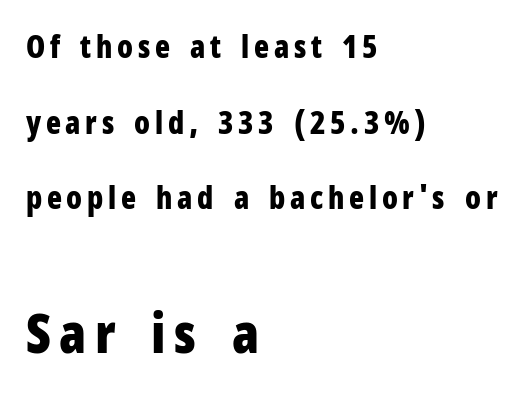
{"serif": "no", "italic": "no", "bold": "yes", "weight": "bold", "width": "condensed", "stroke_contrast": "low", "x_height": "medium", "monospaced": "no", "underline": "no", "align": "left", "line_spacing": "loose", "line_spacing_ratio": 2.44, "larger_block": "second", "size_ratio": 1.77, "glyph_px": 55}
